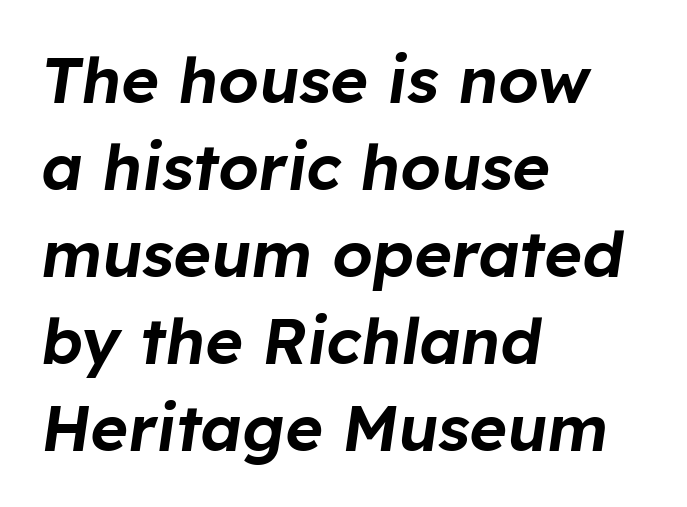
{"italic": "yes", "lean": "right", "slant_degrees": 8, "width": "normal", "stroke_contrast": "low", "x_height": "medium", "monospaced": "no", "underline": "no", "align": "left", "line_spacing": "normal", "line_spacing_ratio": 1.36, "letter_spacing": "normal", "letter_spacing_em": 0.0, "glyph_px": 64}
